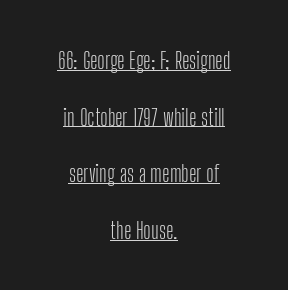
Q: Is the text bold? A: No.
Q: Is the text italic (slanted)? A: No, it is upright.
Q: Is the text underlined? A: Yes.
Q: How is the paragraph aligned? A: Centered.
Q: Is the spacing between letters normal or unusually wide? A: Normal.
Q: Is the spacing between lines tight, normal or loose? A: Loose.
